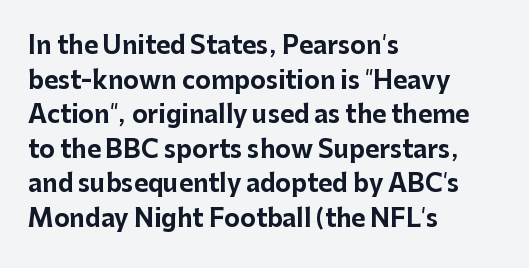
The image shows 24 px bold type, upright; set left-aligned, normal line spacing (1.44x), normal letter spacing, not underlined.
